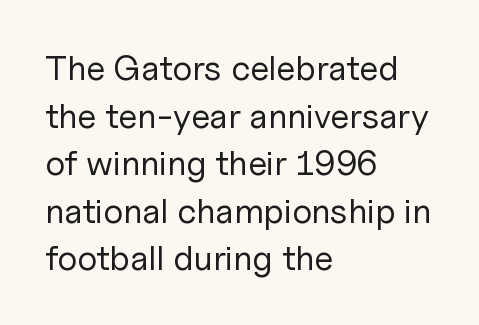
The passage shown is not underscored anywhere. Is the letter spacing exaggerated? No — it looks like the ordinary default. The face used here is proportionally spaced, like ordinary book or web type. Stems and bowls with no extra thickness — not bold.
